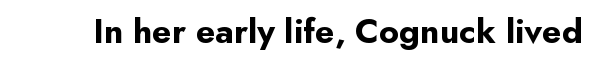
Every stem runs plumb, perpendicular to the baseline. As a designer I'd log this as weight 700, bold. Honestly, there is no underline to notice here at all. Look at the bottom of the vertical strokes: they stop flat, with no serifs. Glyph-to-glyph distance matches everyday printed text. Here the designer chose a conventional face with non-uniform glyph widths.
